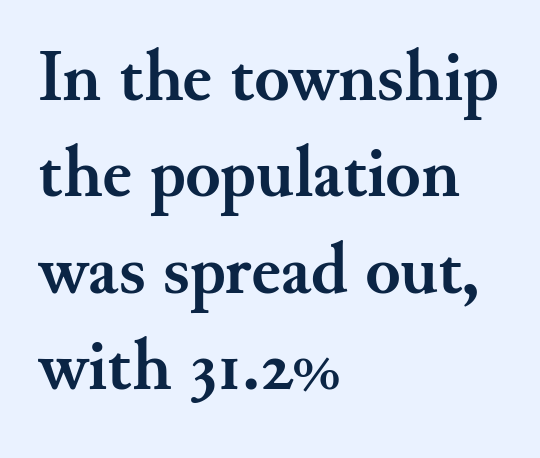
The image shows 72 px semibold serif type, upright; set left-aligned, normal line spacing (1.34x), normal letter spacing, not underlined; medium stroke contrast and a small x-height.
